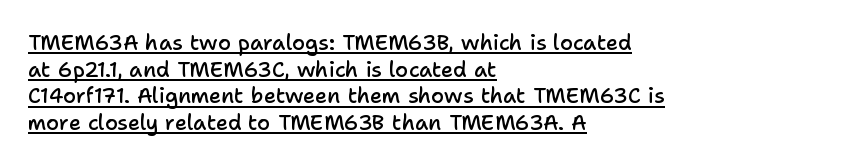
Q: Is the text bold? A: Semi-bold.
Q: Is the text italic (slanted)? A: No, it is upright.
Q: Is the text underlined? A: Yes.
Q: How is the paragraph aligned? A: Left-aligned.
Q: Is the spacing between letters normal or unusually wide? A: Normal.
Q: Is the spacing between lines tight, normal or loose? A: Normal.
